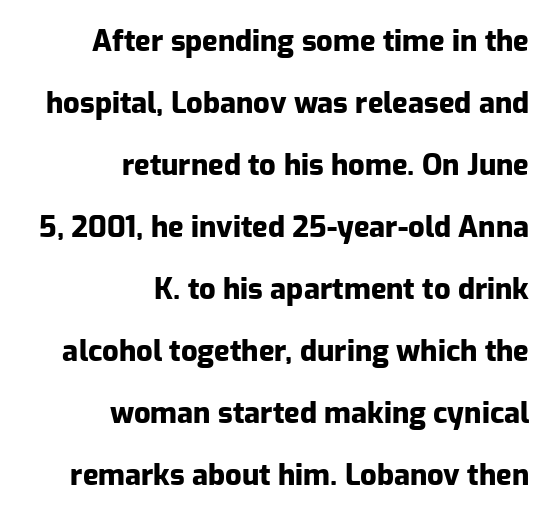
{"serif": "no", "italic": "no", "bold": "yes", "weight": "heavy", "width": "normal", "stroke_contrast": "low", "x_height": "medium", "monospaced": "no", "underline": "no", "align": "right", "line_spacing": "loose", "line_spacing_ratio": 2.14, "letter_spacing": "normal", "letter_spacing_em": 0.0, "glyph_px": 29}
